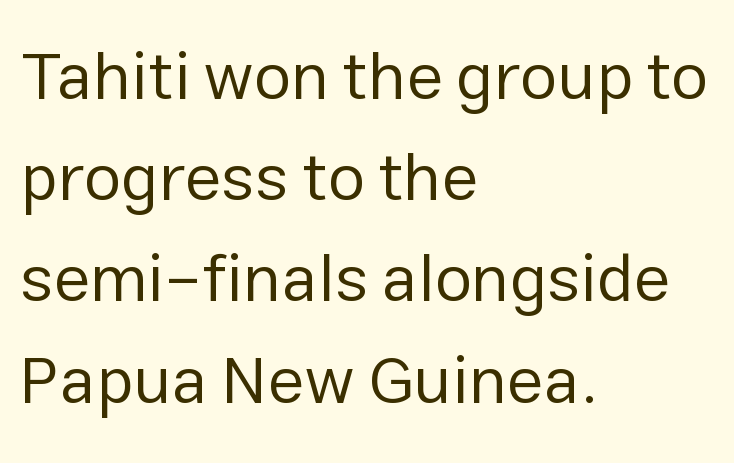
Q: Is the text bold? A: No.
Q: Is the text italic (slanted)? A: No, it is upright.
Q: Is the typeface a serif or a sans-serif typeface? A: Sans-serif.
Q: Is the text underlined? A: No.
Q: How is the paragraph aligned? A: Left-aligned.
Q: Is the spacing between letters normal or unusually wide? A: Normal.
Q: Is the spacing between lines tight, normal or loose? A: Normal.
Q: Width (condensed, normal, or wide)? A: Normal.
Q: Stroke contrast? A: Low.
Q: x-height? A: Medium.
Q: Monospaced? A: No.
